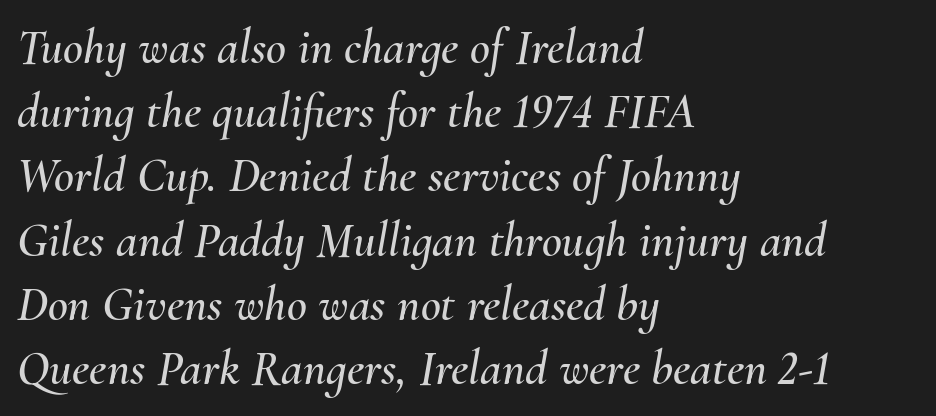
Layout note: lines flush left. This rendering leaves character spacing at its baseline value. The baseline area is clear. Is there much room between lines? A standard amount, neither cramped nor airy. Tall strokes in this sample are angled rather than plumb. Character widths vary here, with narrow letters taking less room than wide ones.
